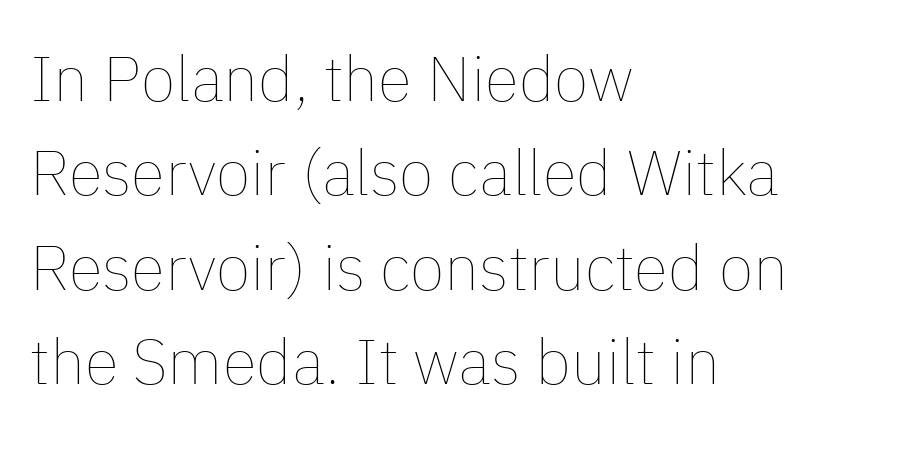
Q: Is the text bold? A: No.
Q: Is the text italic (slanted)? A: No, it is upright.
Q: Is the text underlined? A: No.
Q: How is the paragraph aligned? A: Left-aligned.
Q: Is the spacing between letters normal or unusually wide? A: Normal.
Q: Is the spacing between lines tight, normal or loose? A: Normal.
Q: Width (condensed, normal, or wide)? A: Normal.
Q: Stroke contrast? A: Low.
Q: x-height? A: Medium.
Q: Monospaced? A: No.
